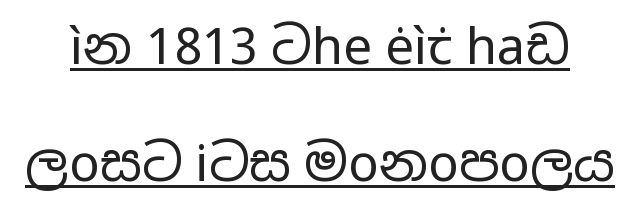
The image shows 51 px regular-weight, wide sans-serif type, upright; set loose line spacing (2.29x), normal letter spacing, underlined; low stroke contrast and a medium x-height.
